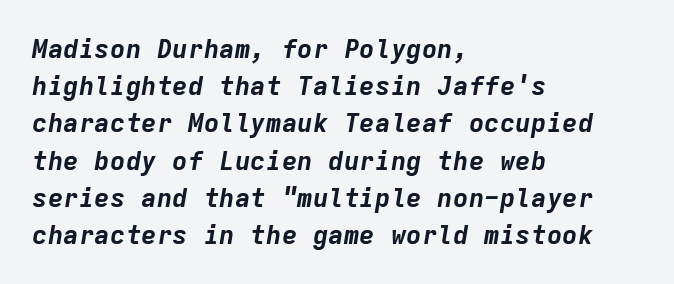
Q: Is the text bold? A: Yes.
Q: Is the text italic (slanted)? A: Yes, it leans right by about 9 degrees.
Q: Is the text underlined? A: No.
Q: How is the paragraph aligned? A: Left-aligned.
Q: Is the spacing between letters normal or unusually wide? A: Normal.
Q: Is the spacing between lines tight, normal or loose? A: Normal.
